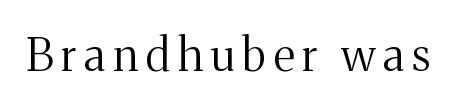
Q: Is the text bold? A: No.
Q: Is the text italic (slanted)? A: No, it is upright.
Q: Is the typeface a serif or a sans-serif typeface? A: Serif.
Q: Is the text underlined? A: No.
Q: Width (condensed, normal, or wide)? A: Normal.
Q: Stroke contrast? A: Medium.
Q: x-height? A: Medium.
Q: Monospaced? A: No.
